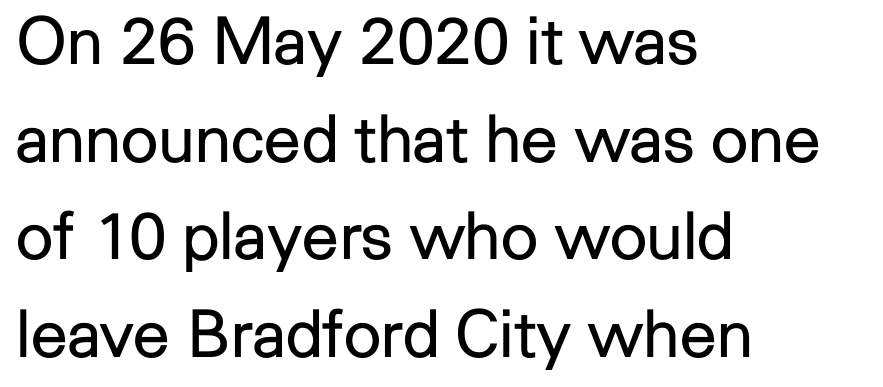
The font family rendered here belongs to the sans-serif group. The passage shown is not underscored anywhere. Spacing between characters is what you'd get straight out of the box. Tall strokes in this sample are plumb rather than angled. Ink coverage per letter is moderate at most. The leading is moderate, giving the passage an even texture.
